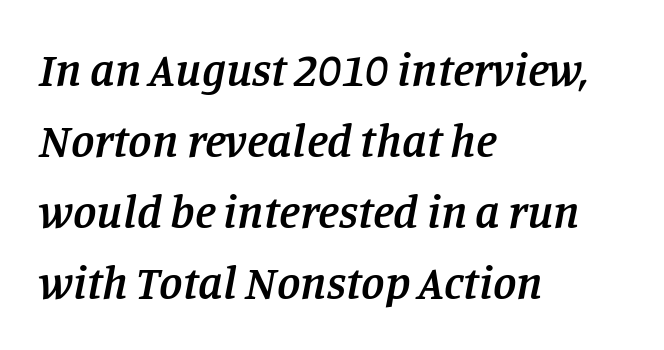
Italic? Definitely — the glyphs are oblique. Stroke terminals: seriffed. Glance below the letters and you will spot only blank space. Looks like regular typesetting: each glyph gets only the width it needs. The line-height multiplier appears to be the usual default.
